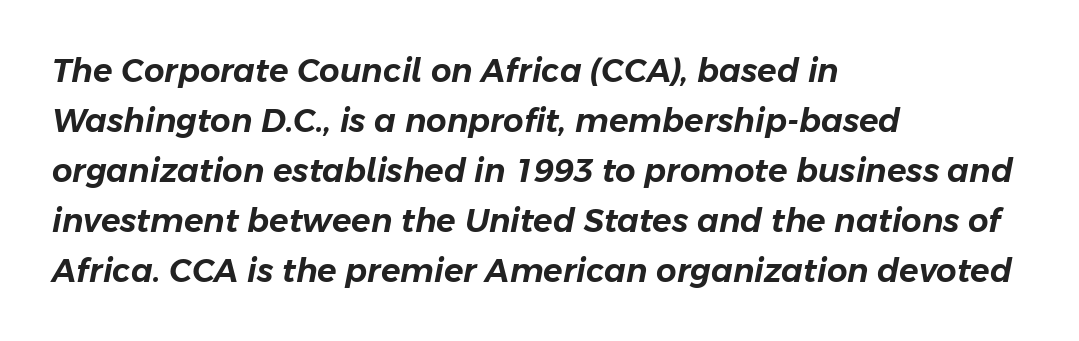
Each letter keeps its own natural width here, so spacing adapts to shape. This is oblique type, the kind used for emphasis or titles. Every row of glyphs begins at an identical x-position on the left. Regarding leading, the lines here are spaced in the standard way.
